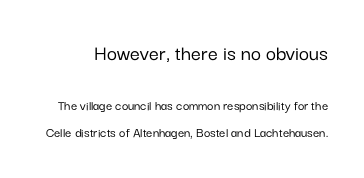
Q: Is the text italic (slanted)? A: No, it is upright.
Q: Is the text underlined? A: No.
Q: Is the spacing between letters normal or unusually wide? A: Normal.
Q: Is the spacing between lines tight, normal or loose? A: Loose.
Q: Which block of text is set in a larger size, the first (top) or the second (bottom)? A: The first (top) one.
